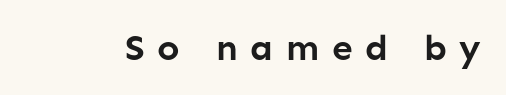
{"serif": "no", "italic": "no", "bold": "yes", "weight": "semibold", "width": "normal", "stroke_contrast": "low", "x_height": "medium", "monospaced": "no", "underline": "no", "letter_spacing": "wide", "letter_spacing_em": 0.34, "glyph_px": 37}
